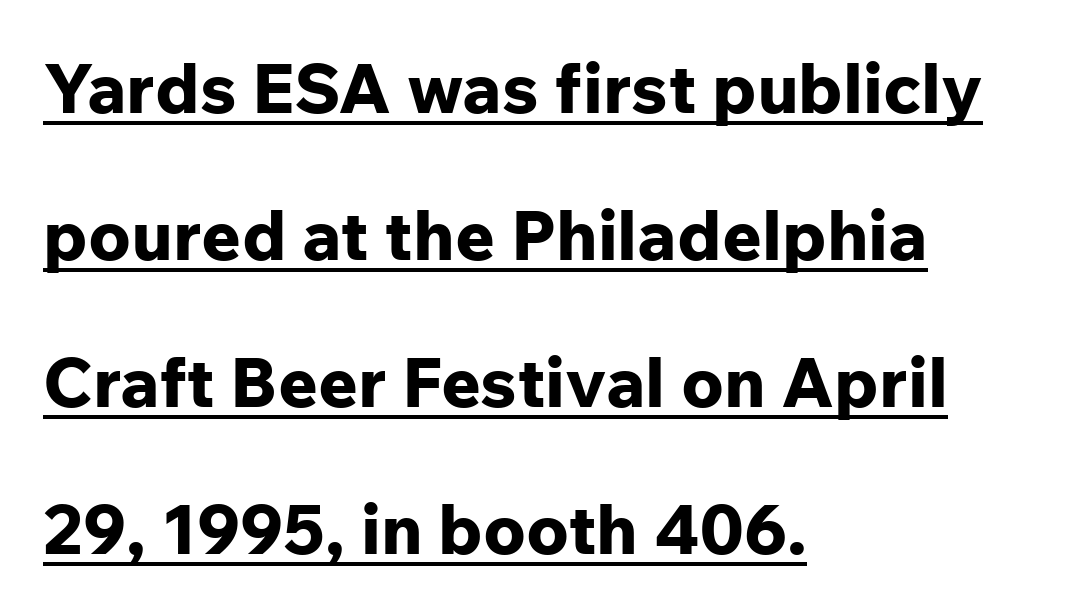
Q: Is the text bold? A: Yes.
Q: Is the text italic (slanted)? A: No, it is upright.
Q: Is the typeface a serif or a sans-serif typeface? A: Sans-serif.
Q: Is the text underlined? A: Yes.
Q: How is the paragraph aligned? A: Left-aligned.
Q: Is the spacing between letters normal or unusually wide? A: Normal.
Q: Is the spacing between lines tight, normal or loose? A: Loose.
Q: Width (condensed, normal, or wide)? A: Normal.
Q: Stroke contrast? A: Low.
Q: x-height? A: Medium.
Q: Monospaced? A: No.
